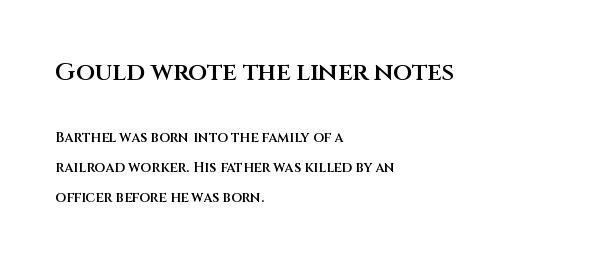
The image shows 25 px text type, upright; set left-aligned, loose line spacing (2.13x), normal letter spacing, not underlined; the first (top) block is 1.79x larger.
